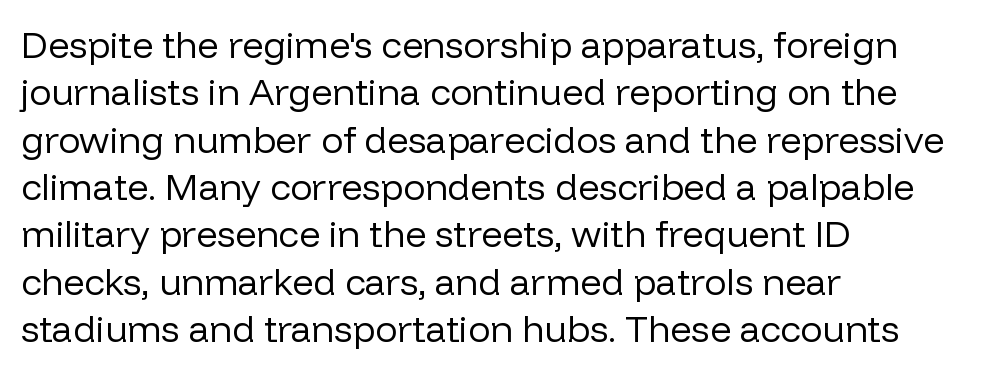
{"serif": "no", "italic": "no", "bold": "no", "weight": "regular", "width": "normal", "stroke_contrast": "low", "x_height": "medium", "monospaced": "no", "underline": "no", "align": "left", "line_spacing": "normal", "line_spacing_ratio": 1.28, "letter_spacing": "normal", "letter_spacing_em": 0.0, "glyph_px": 37}
